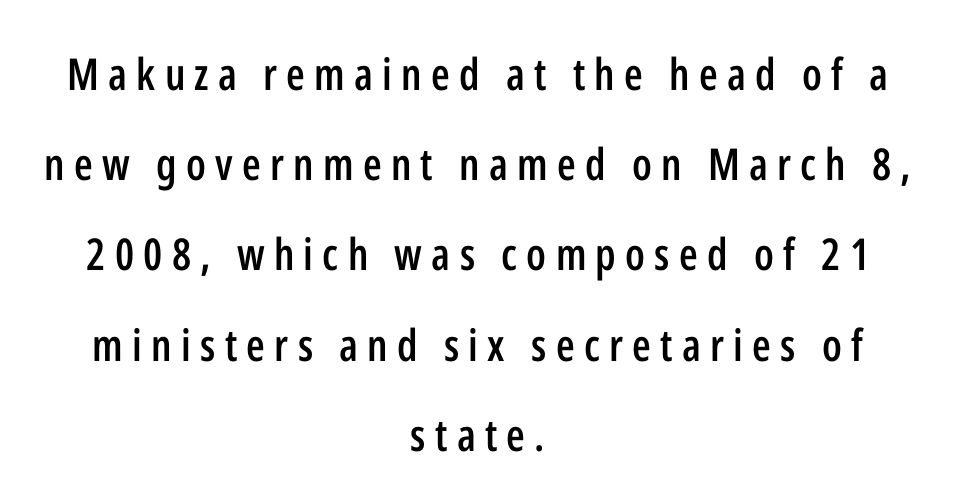
Q: Is the text bold? A: Semi-bold.
Q: Is the text italic (slanted)? A: No, it is upright.
Q: Is the typeface a serif or a sans-serif typeface? A: Sans-serif.
Q: Is the text underlined? A: No.
Q: How is the paragraph aligned? A: Centered.
Q: Is the spacing between letters normal or unusually wide? A: Unusually wide.
Q: Is the spacing between lines tight, normal or loose? A: Loose.
Q: Width (condensed, normal, or wide)? A: Condensed.
Q: Stroke contrast? A: Low.
Q: x-height? A: Medium.
Q: Monospaced? A: No.
